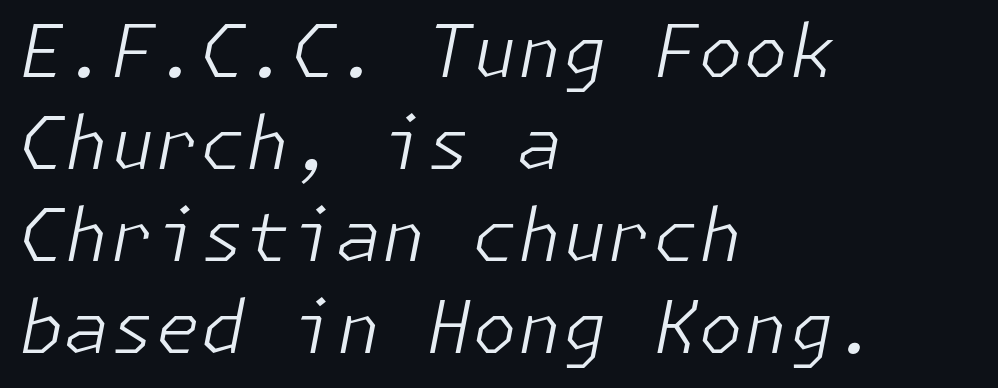
The image shows 73 px light type, italic (leaning right); set left-aligned, normal line spacing (1.26x), normal letter spacing, not underlined; low stroke contrast and a medium x-height.
